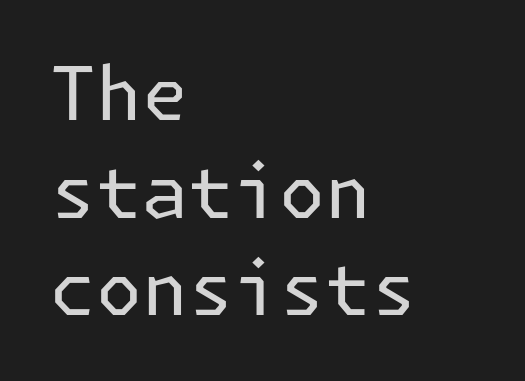
The image shows 74 px regular-weight sans-serif type, upright; set left-aligned, normal line spacing (1.32x), normal letter spacing, not underlined; low stroke contrast and a medium x-height.
